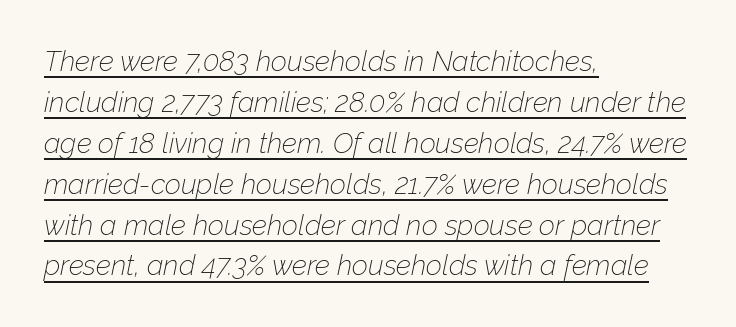
The glyphs look as if they've been sheared to an angle. The leading is moderate, giving the passage an even texture. No extra tracking has been applied to these lines. The sample's only ornament is a line tracing under the words.
